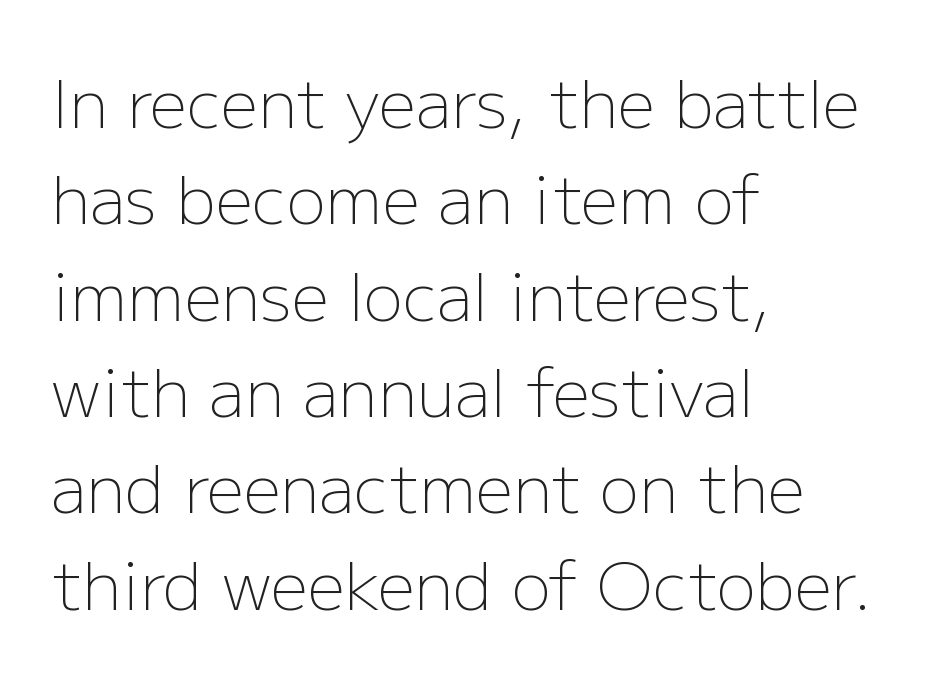
{"serif": "no", "italic": "no", "bold": "no", "weight": "light", "width": "normal", "stroke_contrast": "low", "x_height": "medium", "monospaced": "no", "underline": "no", "align": "left", "line_spacing": "normal", "line_spacing_ratio": 1.46, "letter_spacing": "normal", "letter_spacing_em": 0.0, "glyph_px": 66}
